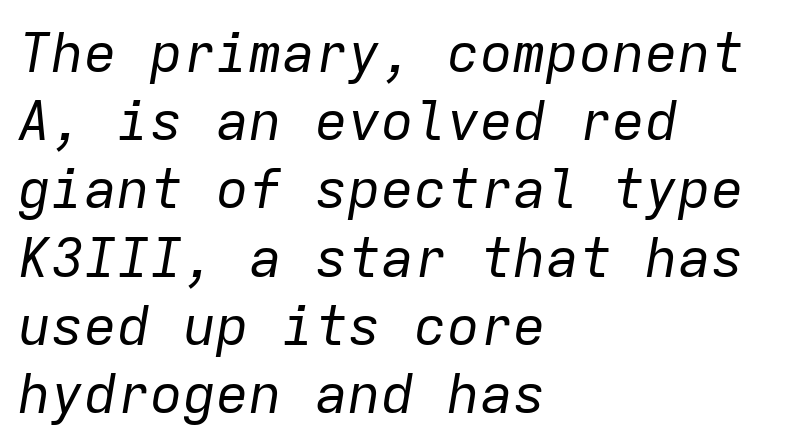
Q: Is the text bold? A: No.
Q: Is the text italic (slanted)? A: Yes, it leans right by about 9 degrees.
Q: Is the text underlined? A: No.
Q: How is the paragraph aligned? A: Left-aligned.
Q: Is the spacing between letters normal or unusually wide? A: Normal.
Q: Width (condensed, normal, or wide)? A: Normal.
Q: Stroke contrast? A: Low.
Q: x-height? A: Medium.
Q: Monospaced? A: Yes.
